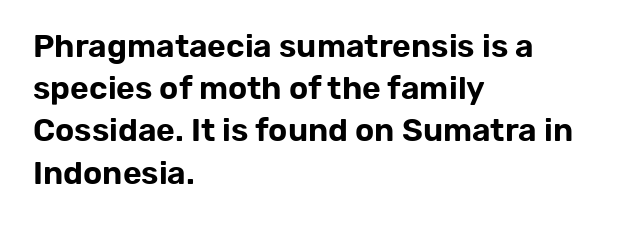
{"serif": "no", "italic": "no", "width": "normal", "stroke_contrast": "low", "x_height": "medium", "monospaced": "no", "underline": "no", "align": "left", "line_spacing": "normal", "line_spacing_ratio": 1.32, "letter_spacing": "normal", "letter_spacing_em": 0.0, "glyph_px": 32}
